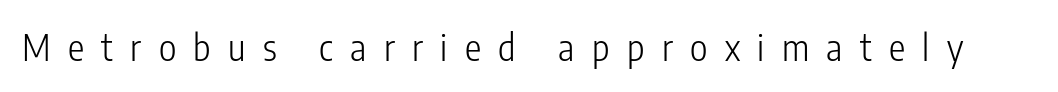
{"serif": "no", "italic": "no", "bold": "no", "weight": "light", "width": "condensed", "stroke_contrast": "low", "x_height": "medium", "monospaced": "no", "underline": "no", "letter_spacing": "wide", "letter_spacing_em": 0.47, "glyph_px": 37}
